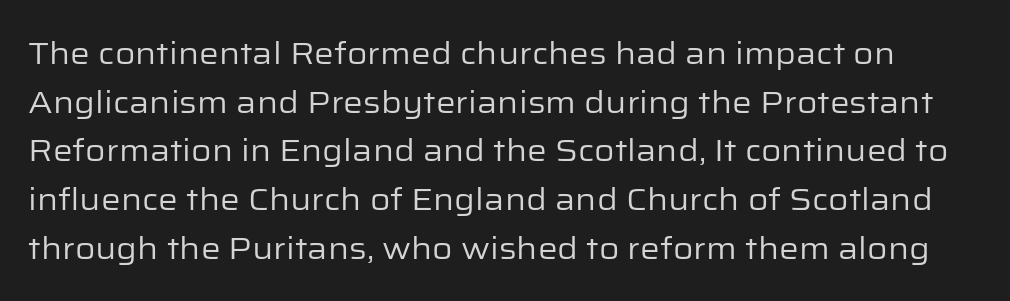
The image shows 31 px regular-weight sans-serif type, upright; set normal line spacing (1.57x), normal letter spacing, not underlined; low stroke contrast and a medium x-height.
